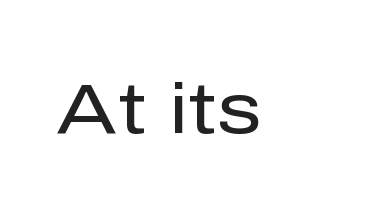
Proportional: the letters do not fall into vertical columns. The passage shown is not bold in any degree. Examine the stroke ends and you'll find no serifs. Each row of text sits above clean, open space. No extra tracking has been applied to these lines. In terms of posture, this sample is upright.
